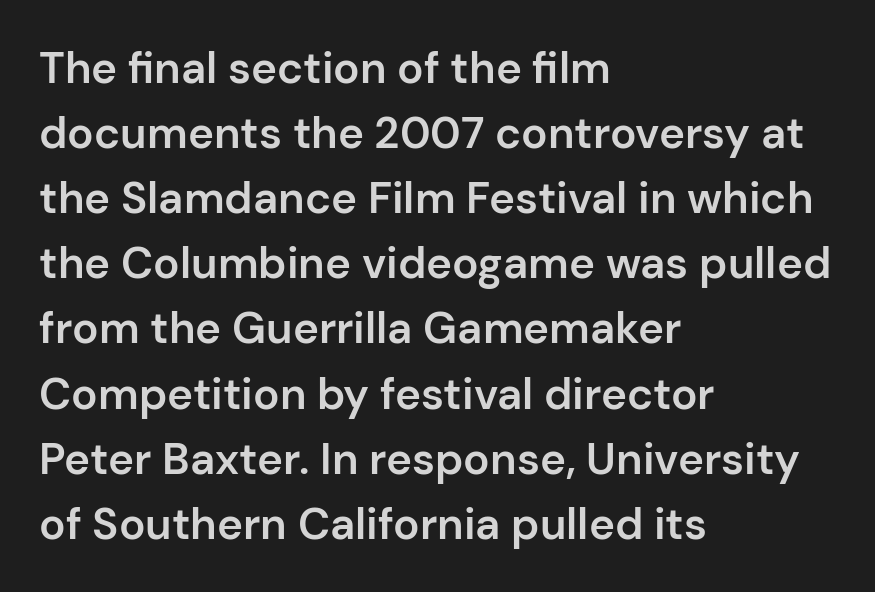
The image shows 44 px semibold sans-serif type, upright; set left-aligned, normal line spacing (1.48x), normal letter spacing, not underlined; low stroke contrast and a medium x-height.
